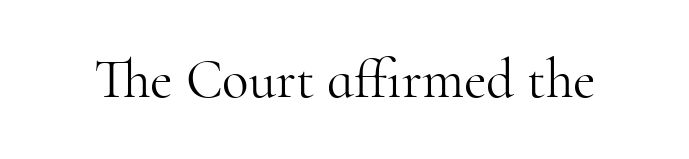
Note: serifs present on the glyphs. Nothing heavy about these letters — not bold at all. Words appear dense and cohesive because spacing is normal. Varying glyph widths throughout — classic text-font behaviour.
